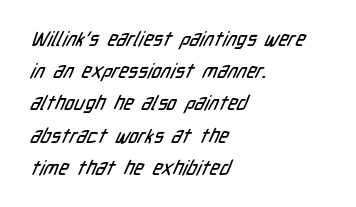
Students, note that the glyphs here touch the page at normal intervals. A clean baseline with only descenders dipping below it. Horizontal alignment here is leftward, the default for most running prose. A typesetter would call this leading conventional body-copy spacing.
